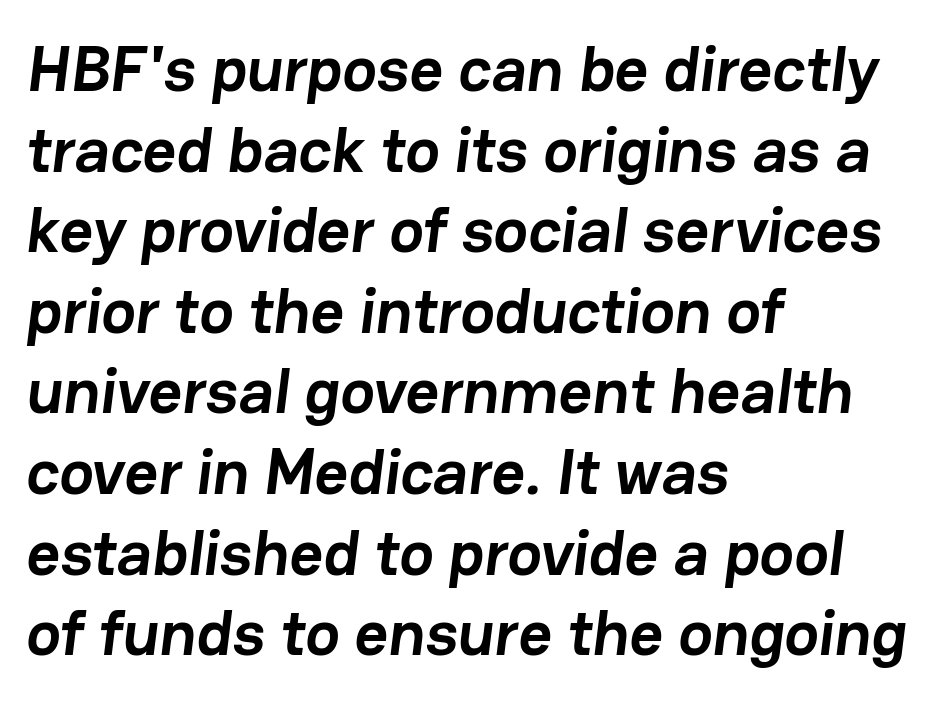
Q: Is the text bold? A: Yes.
Q: Is the typeface a serif or a sans-serif typeface? A: Sans-serif.
Q: Is the text underlined? A: No.
Q: How is the paragraph aligned? A: Left-aligned.
Q: Is the spacing between letters normal or unusually wide? A: Normal.
Q: Width (condensed, normal, or wide)? A: Normal.
Q: Stroke contrast? A: Low.
Q: x-height? A: Medium.
Q: Monospaced? A: No.
